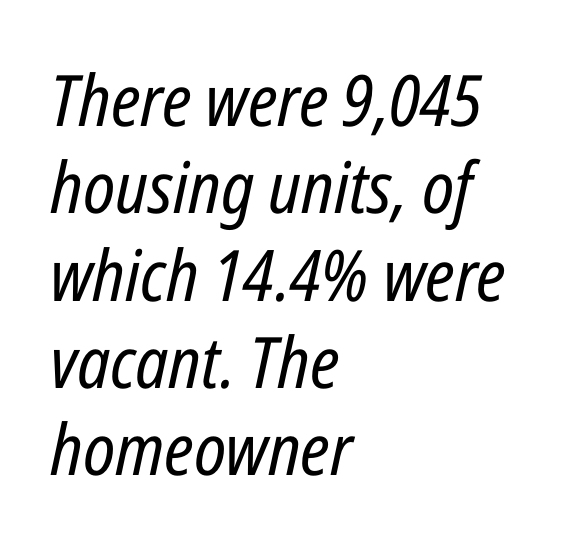
Q: Is the text bold? A: No.
Q: Is the text italic (slanted)? A: Yes, it leans right by about 12 degrees.
Q: Is the text underlined? A: No.
Q: How is the paragraph aligned? A: Left-aligned.
Q: Is the spacing between letters normal or unusually wide? A: Normal.
Q: Width (condensed, normal, or wide)? A: Condensed.
Q: Stroke contrast? A: Low.
Q: x-height? A: Medium.
Q: Monospaced? A: No.
